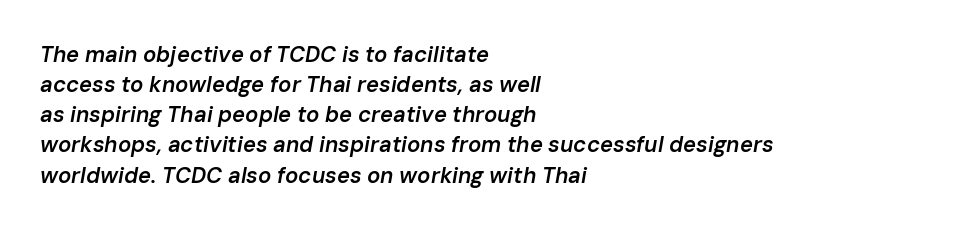
Does the leading feel generous? No, just average. In terms of posture, this sample is oblique. This rendering features lettering with no underline. Moderately thickened strokes mark this as semibold type. The rendering anchors every line to the left-hand side.
